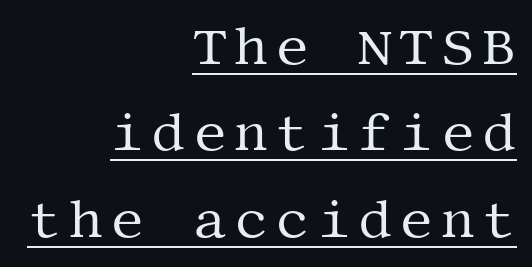
{"serif": "yes", "italic": "no", "bold": "no", "weight": "regular", "width": "normal", "stroke_contrast": "medium", "x_height": "large", "underline": "yes", "align": "right", "line_spacing": "normal", "line_spacing_ratio": 1.63, "glyph_px": 53}
